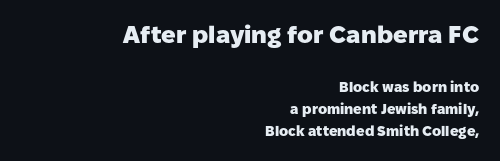
Letter spacing: default. Do the letters lean? They stand straight. The rendering shrinks the type as you move from the upper chunk to the lower. Its strokes are broad and dark, the hallmark of bold type. Anything drawn beneath the words? Only blank space.
